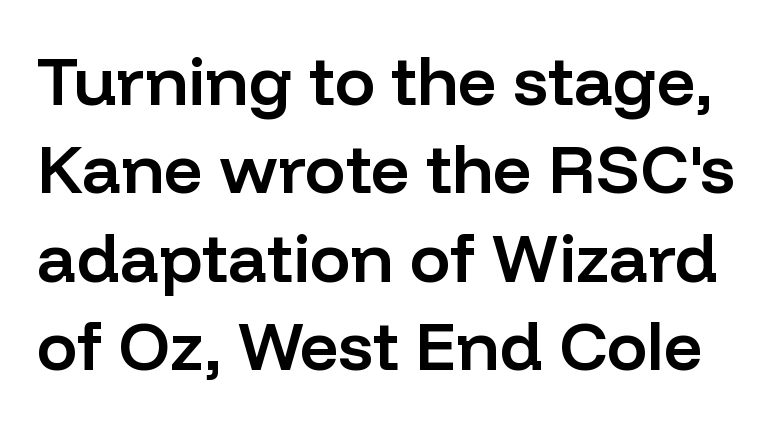
{"serif": "no", "italic": "no", "bold": "semi", "weight": "semibold", "width": "normal", "stroke_contrast": "low", "x_height": "medium", "monospaced": "no", "underline": "no", "line_spacing": "normal", "line_spacing_ratio": 1.3, "letter_spacing": "normal", "letter_spacing_em": 0.0, "glyph_px": 68}
